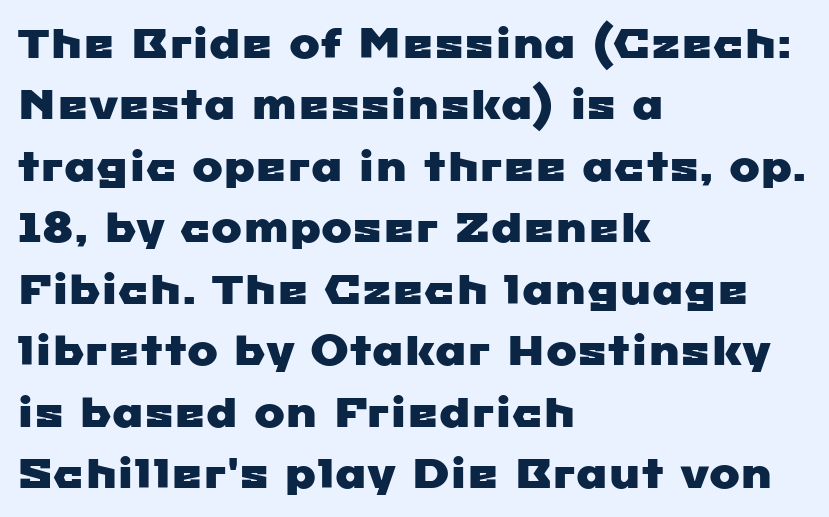
Q: Is the typeface a serif or a sans-serif typeface? A: Sans-serif.
Q: Is the text underlined? A: No.
Q: How is the paragraph aligned? A: Left-aligned.
Q: Is the spacing between letters normal or unusually wide? A: Normal.
Q: Is the spacing between lines tight, normal or loose? A: Normal.
Q: Width (condensed, normal, or wide)? A: Wide.
Q: Stroke contrast? A: Low.
Q: x-height? A: Medium.
Q: Monospaced? A: No.
